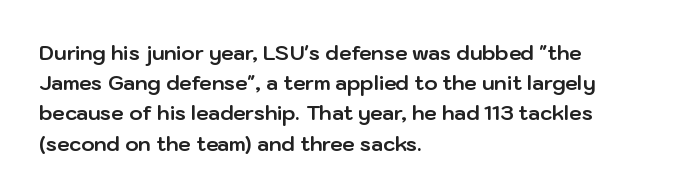
Q: Is the text bold? A: Yes.
Q: Is the text italic (slanted)? A: No, it is upright.
Q: Is the text underlined? A: No.
Q: How is the paragraph aligned? A: Left-aligned.
Q: Is the spacing between letters normal or unusually wide? A: Normal.
Q: Is the spacing between lines tight, normal or loose? A: Normal.
